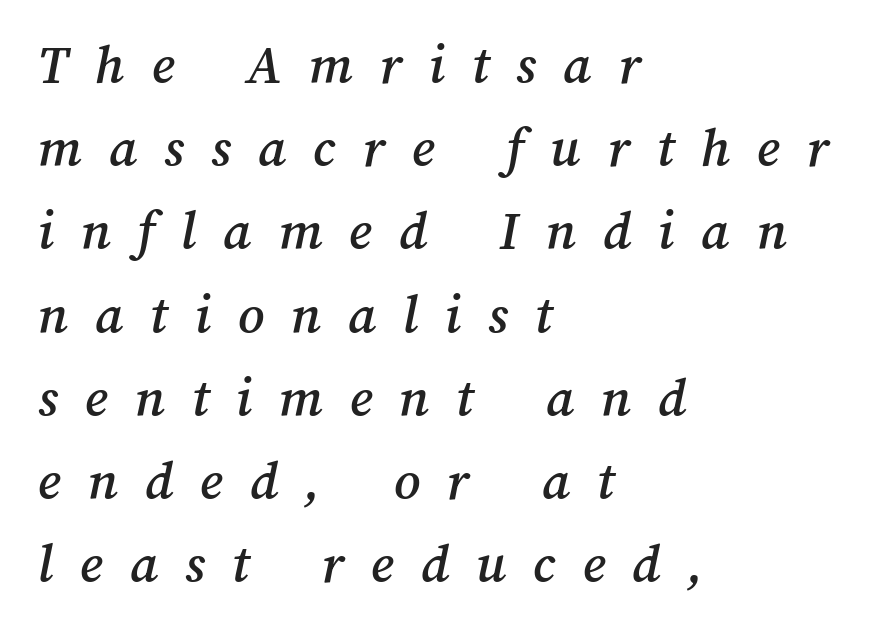
The leading is moderate, giving the passage an even texture. Honestly, the letter spacing is so wide it's the main thing you notice. Clear beneath every line of the passage. Caption: multi-line text, flush left, ragged right. Here the designer chose a conventional face with non-uniform glyph widths.
